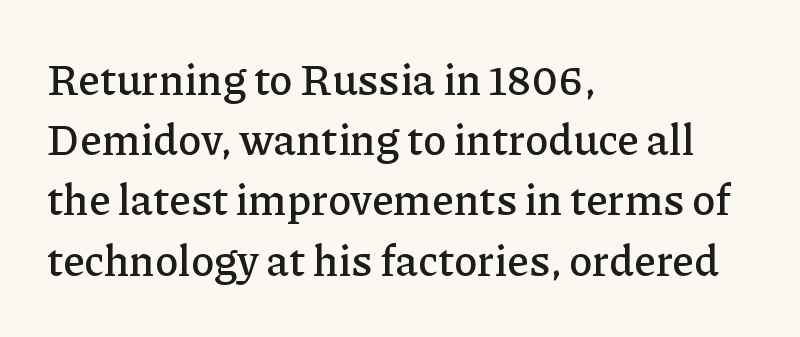
{"serif": "yes", "italic": "no", "width": "normal", "stroke_contrast": "low", "x_height": "medium", "monospaced": "no", "underline": "no", "align": "left", "line_spacing": "normal", "line_spacing_ratio": 1.4, "letter_spacing": "normal", "letter_spacing_em": 0.0, "glyph_px": 43}
